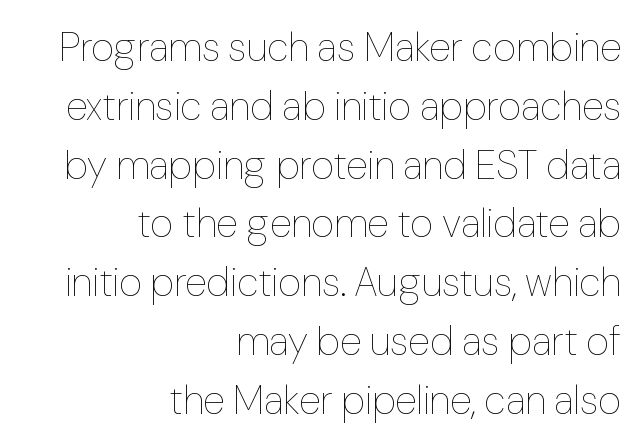
{"italic": "no", "bold": "no", "weight": "thin", "width": "normal", "stroke_contrast": "low", "x_height": "medium", "monospaced": "no", "underline": "no", "align": "right", "line_spacing": "normal", "line_spacing_ratio": 1.47, "letter_spacing": "normal", "letter_spacing_em": 0.0, "glyph_px": 40}
